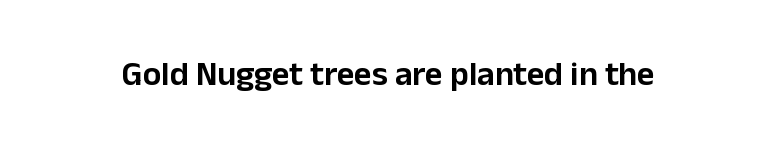
Look at the bottom of the vertical strokes: they stop flat, with no serifs. Just letters on the line, the space beneath them empty. A typesetter would call this proportional, since set widths differ per character. The lettering holds an erect, upright posture throughout. The horizontal fit of the characters is conventional and even.
